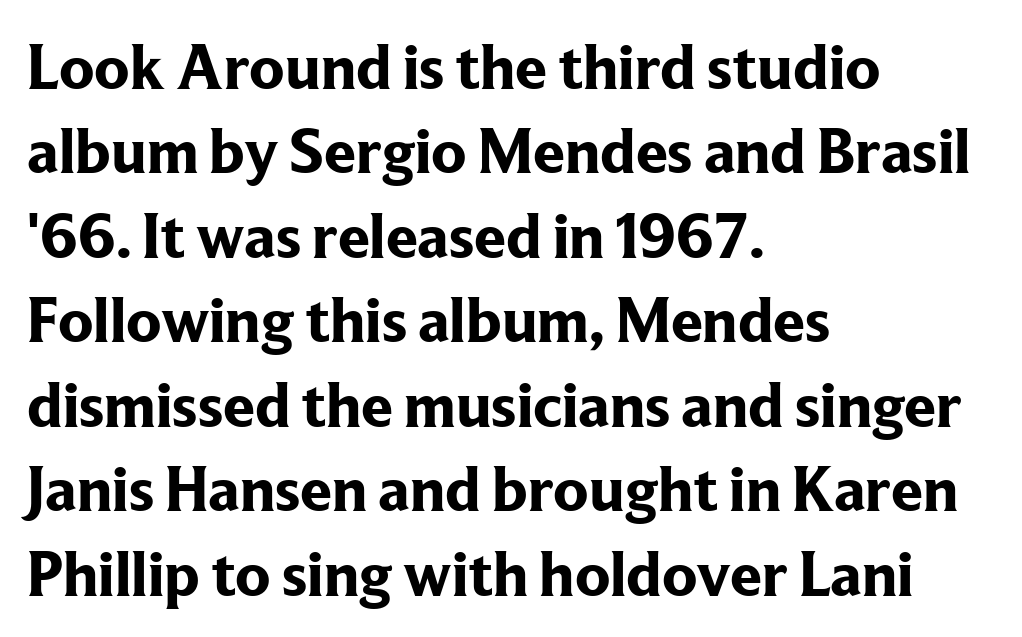
The image shows 64 px bold serif type, upright; set left-aligned, normal line spacing (1.32x), normal letter spacing, not underlined; low stroke contrast and a medium x-height.
